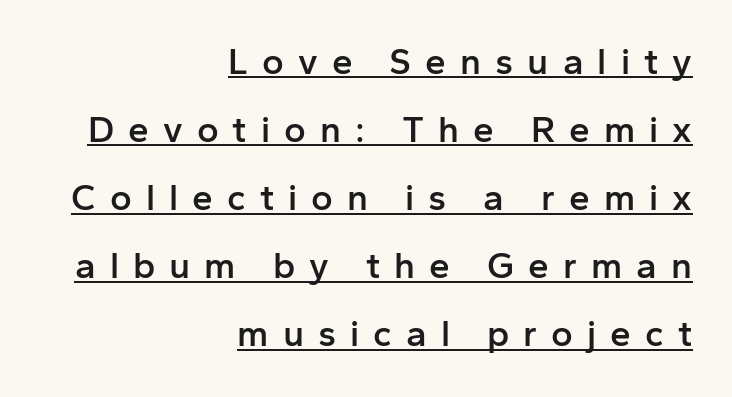
The passage shown is semibold, sitting just below true bold. In terms of letterform style, serifs are entirely absent. Caption: lettering with a line underneath. Characters remain perfectly vertical along every line. Looks like regular typesetting: each glyph gets only the width it needs.
